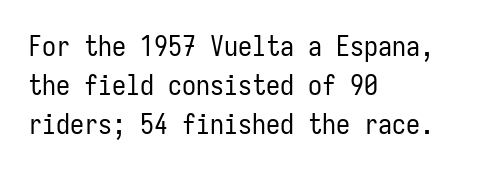
Q: Is the text bold? A: No.
Q: Is the text italic (slanted)? A: No, it is upright.
Q: Is the typeface a serif or a sans-serif typeface? A: Sans-serif.
Q: Is the text underlined? A: No.
Q: How is the paragraph aligned? A: Left-aligned.
Q: Is the spacing between letters normal or unusually wide? A: Normal.
Q: Is the spacing between lines tight, normal or loose? A: Normal.
Q: Width (condensed, normal, or wide)? A: Condensed.
Q: Stroke contrast? A: Low.
Q: x-height? A: Medium.
Q: Monospaced? A: Yes.
